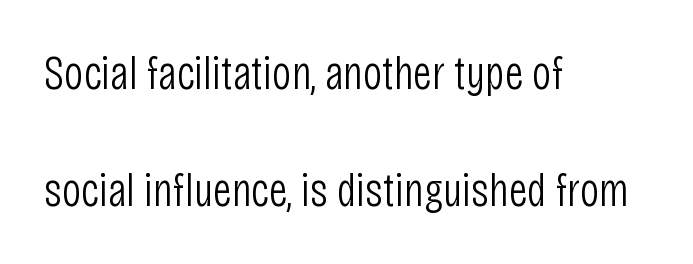
The lines are spread far apart with generous leading. A typesetter would call this proportional, since set widths differ per character. The lettering holds an erect, upright posture throughout. Letter spacing: default. The words here are not underlined.
